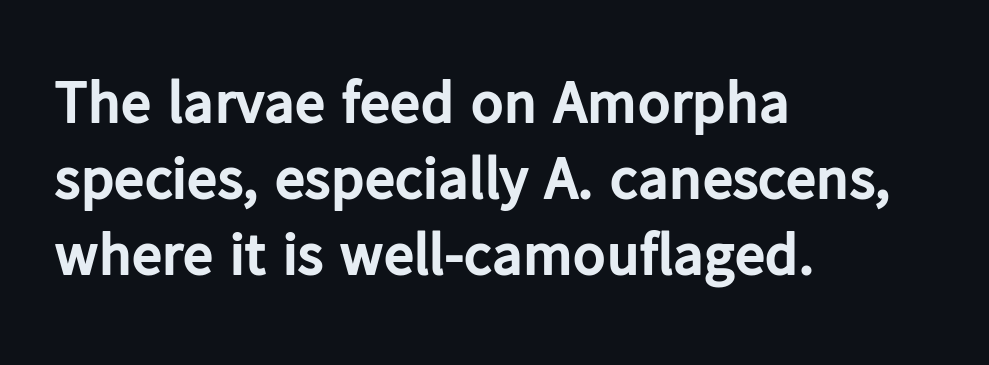
Descenders are the only things crossing below the line. This is roman type, the default non-slanted kind. This sample is left-justified, so line endings fall wherever the words run out. Honestly, the letter spacing is just normal — you wouldn't notice it. The designer went with a sans here, leaving each stem footless. Character widths vary here, with narrow letters taking less room than wide ones.
